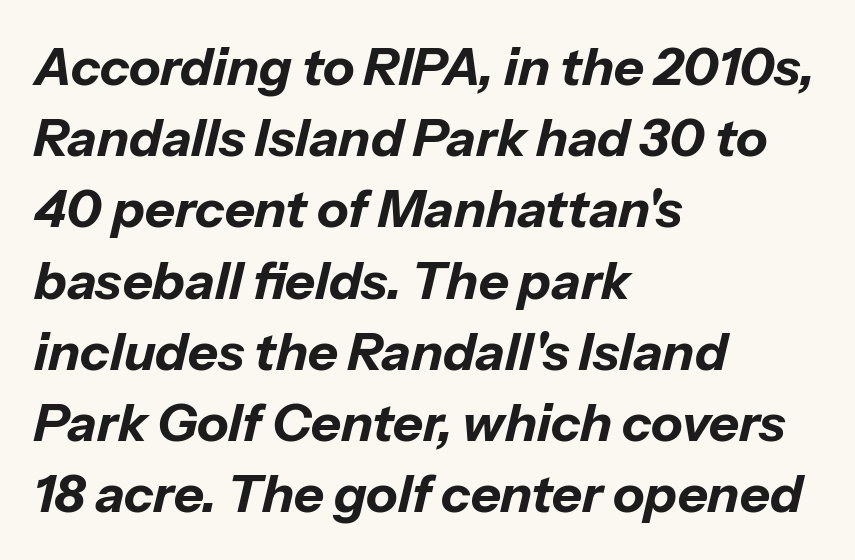
Q: Is the text bold? A: Yes.
Q: Is the text italic (slanted)? A: Yes, it leans right by about 13 degrees.
Q: Is the text underlined? A: No.
Q: How is the paragraph aligned? A: Left-aligned.
Q: Is the spacing between letters normal or unusually wide? A: Normal.
Q: Is the spacing between lines tight, normal or loose? A: Normal.
Q: Width (condensed, normal, or wide)? A: Normal.
Q: Stroke contrast? A: Low.
Q: x-height? A: Medium.
Q: Monospaced? A: No.
